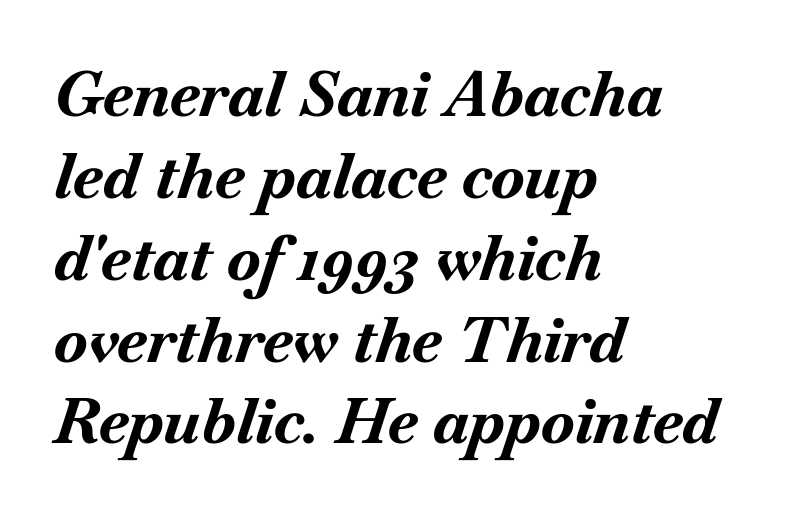
The image shows 62 px bold type, italic (leaning right); set left-aligned, normal line spacing (1.32x), normal letter spacing, not underlined; medium stroke contrast and a small x-height.
